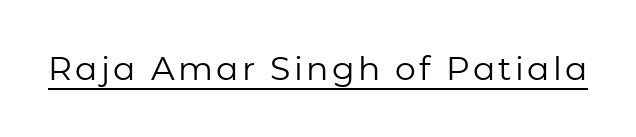
Stroke terminals: plain, sans-serif. It's the straight-up-and-down kind of type. Ink coverage per letter is moderate at most. These characters rest on top of a visible drawn line. Think of a printed novel: that variable character pitch is what you see here.
